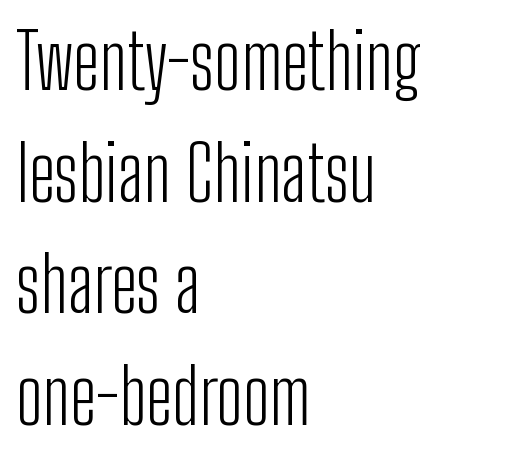
Q: Is the text bold? A: No.
Q: Is the text italic (slanted)? A: No, it is upright.
Q: Is the typeface a serif or a sans-serif typeface? A: Sans-serif.
Q: Is the text underlined? A: No.
Q: How is the paragraph aligned? A: Left-aligned.
Q: Is the spacing between letters normal or unusually wide? A: Normal.
Q: Is the spacing between lines tight, normal or loose? A: Normal.
Q: Width (condensed, normal, or wide)? A: Condensed.
Q: Stroke contrast? A: Low.
Q: x-height? A: Medium.
Q: Monospaced? A: No.
